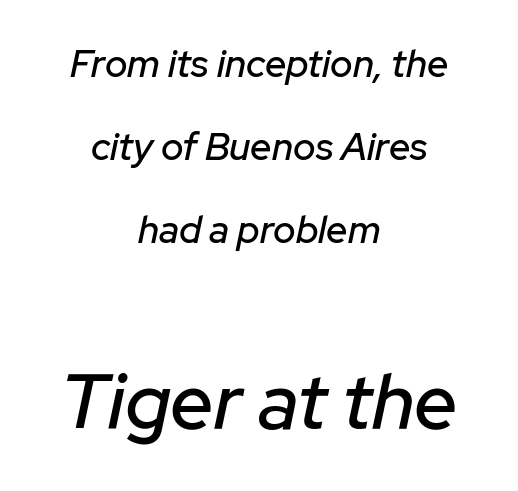
Q: Is the text italic (slanted)? A: Yes, it leans right by about 12 degrees.
Q: Is the text underlined? A: No.
Q: How is the paragraph aligned? A: Centered.
Q: Is the spacing between letters normal or unusually wide? A: Normal.
Q: Is the spacing between lines tight, normal or loose? A: Loose.
Q: Which block of text is set in a larger size, the first (top) or the second (bottom)? A: The second (bottom) one.
Q: Width (condensed, normal, or wide)? A: Normal.
Q: Stroke contrast? A: Low.
Q: x-height? A: Medium.
Q: Monospaced? A: No.
